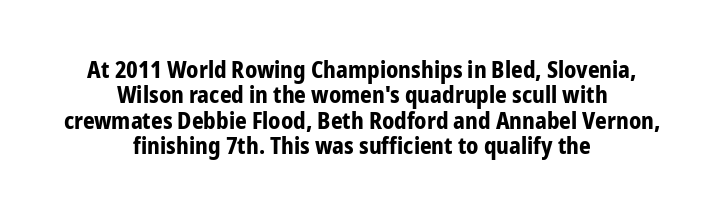
{"italic": "no", "bold": "yes", "underline": "no", "align": "center", "line_spacing": "tight", "line_spacing_ratio": 1.1, "letter_spacing": "normal", "letter_spacing_em": 0.0, "glyph_px": 23}
